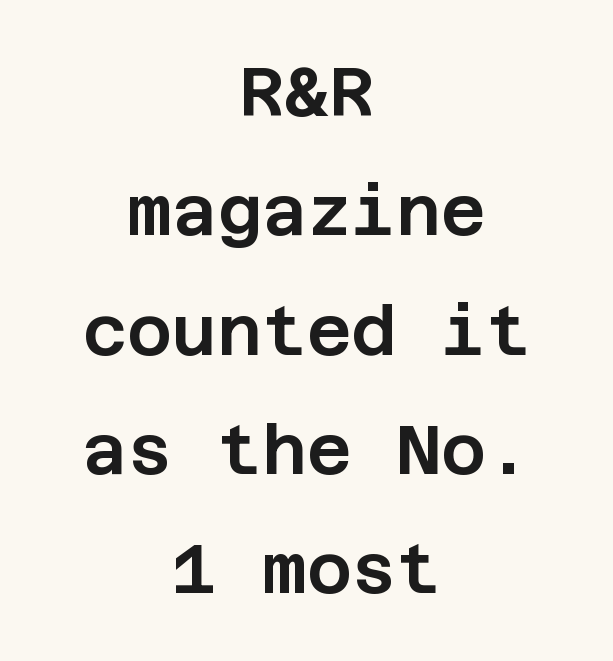
The image shows 69 px sans-serif type, upright; set centered, line spacing 1.73x, normal letter spacing, not underlined; low stroke contrast and a large x-height.
